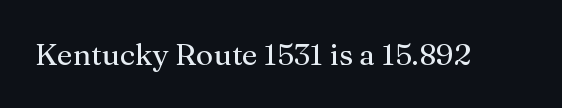
Q: Is the text bold? A: No.
Q: Is the text italic (slanted)? A: No, it is upright.
Q: Is the typeface a serif or a sans-serif typeface? A: Serif.
Q: Is the text underlined? A: No.
Q: Is the spacing between letters normal or unusually wide? A: Normal.
Q: Width (condensed, normal, or wide)? A: Normal.
Q: Stroke contrast? A: Medium.
Q: x-height? A: Medium.
Q: Monospaced? A: No.
